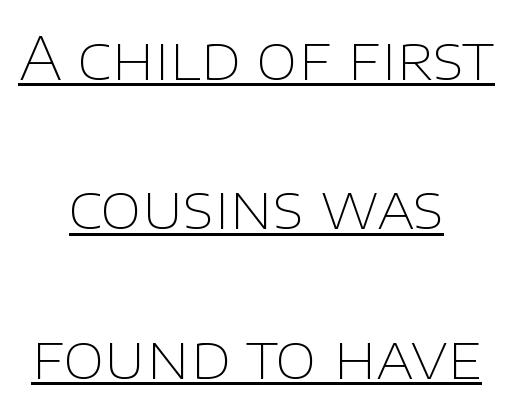
Proportional: the letters do not fall into vertical columns. Unbolded letterforms with no extra heft. Is there any slant? The stems are plumb. Horizontal bands of white between lines are thick stripes. Spacing between characters is what you'd get straight out of the box. To sum up the face: it is a sans, with no serifs.
